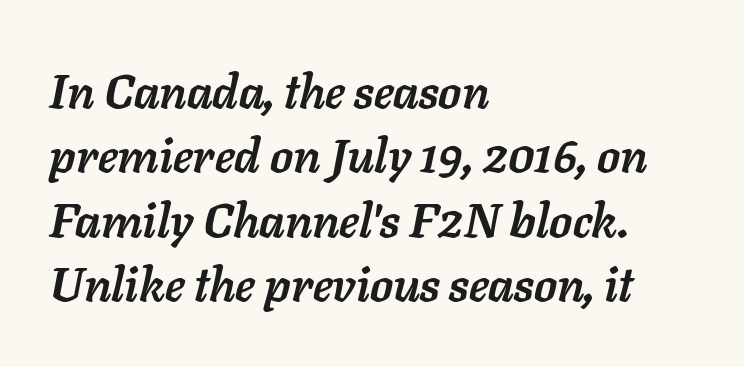
{"italic": "yes", "lean": "right", "slant_degrees": 11, "bold": "yes", "weight": "semibold", "width": "normal", "stroke_contrast": "low", "x_height": "medium", "monospaced": "no", "underline": "no", "align": "left", "line_spacing": "normal", "line_spacing_ratio": 1.37, "letter_spacing": "normal", "letter_spacing_em": 0.0, "glyph_px": 47}
